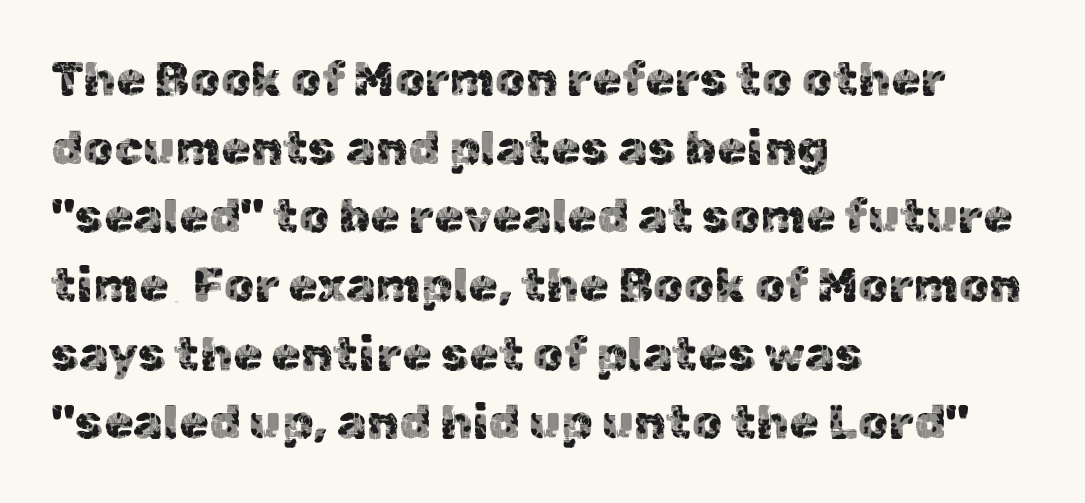
Q: Is the text italic (slanted)? A: No, it is upright.
Q: Is the typeface a serif or a sans-serif typeface? A: Sans-serif.
Q: Is the text underlined? A: No.
Q: How is the paragraph aligned? A: Left-aligned.
Q: Is the spacing between letters normal or unusually wide? A: Normal.
Q: Is the spacing between lines tight, normal or loose? A: Normal.
Q: Width (condensed, normal, or wide)? A: Normal.
Q: x-height? A: Medium.
Q: Monospaced? A: No.
